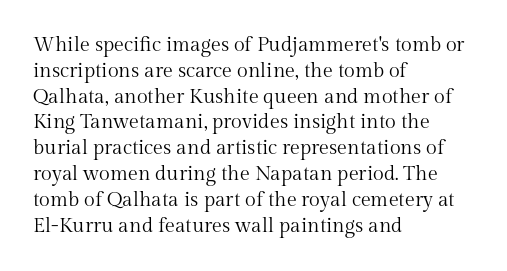
The image shows 20 px text type, upright; set left-aligned, normal line spacing (1.29x), normal letter spacing, not underlined.
